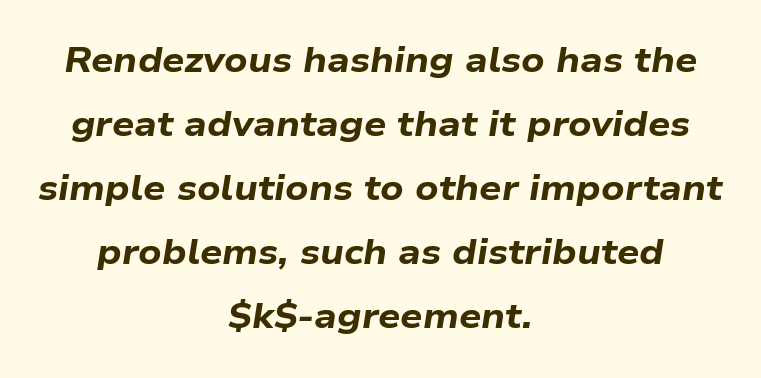
{"italic": "yes", "lean": "right", "slant_degrees": 9, "bold": "yes", "weight": "bold", "width": "wide", "stroke_contrast": "low", "x_height": "medium", "monospaced": "no", "underline": "no", "align": "center", "line_spacing_ratio": 1.83, "letter_spacing": "normal", "letter_spacing_em": 0.0, "glyph_px": 35}
